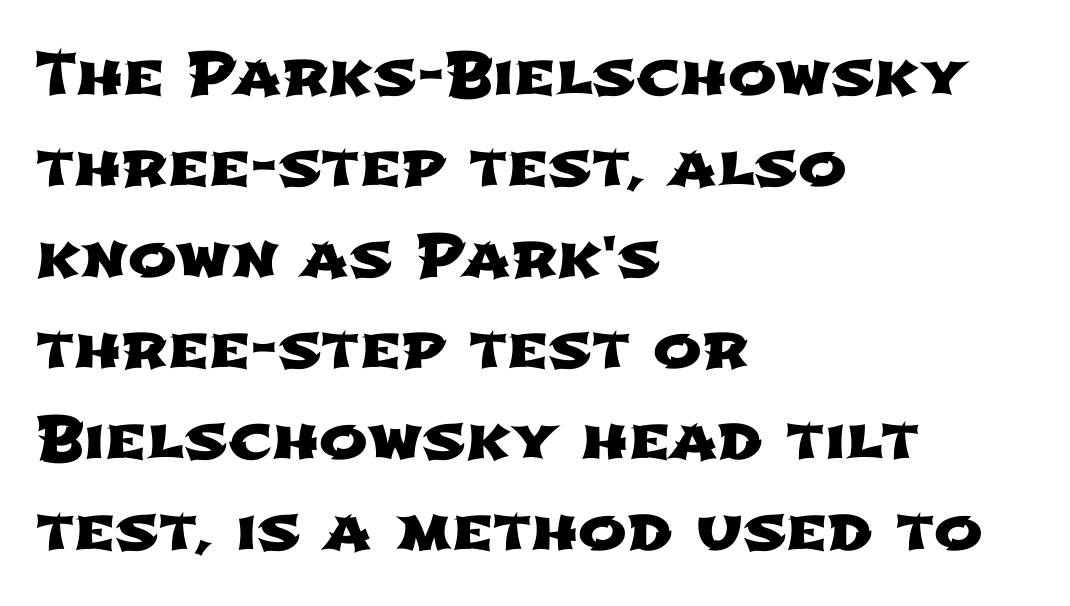
Q: Is the typeface a serif or a sans-serif typeface? A: Sans-serif.
Q: Is the text underlined? A: No.
Q: How is the paragraph aligned? A: Left-aligned.
Q: Is the spacing between letters normal or unusually wide? A: Normal.
Q: Is the spacing between lines tight, normal or loose? A: Normal.
Q: Width (condensed, normal, or wide)? A: Wide.
Q: Stroke contrast? A: Low.
Q: x-height? A: Medium.
Q: Monospaced? A: No.
